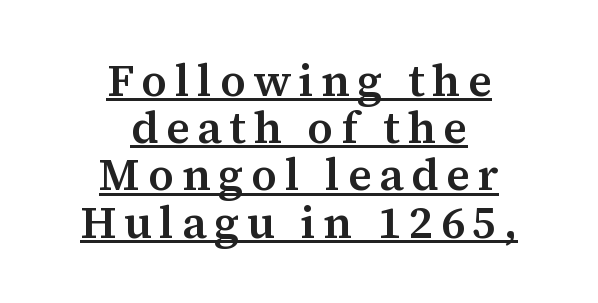
The image shows 45 px semibold serif type, upright; set centered, tight line spacing (1.05x), underlined; medium stroke contrast and a medium x-height.
